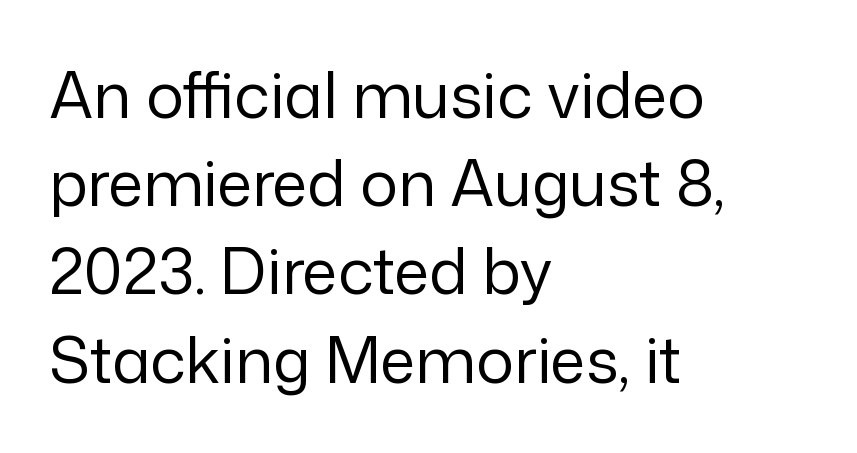
Q: Is the text bold? A: No.
Q: Is the text italic (slanted)? A: No, it is upright.
Q: Is the typeface a serif or a sans-serif typeface? A: Sans-serif.
Q: Is the text underlined? A: No.
Q: How is the paragraph aligned? A: Left-aligned.
Q: Is the spacing between letters normal or unusually wide? A: Normal.
Q: Is the spacing between lines tight, normal or loose? A: Normal.
Q: Width (condensed, normal, or wide)? A: Normal.
Q: Stroke contrast? A: Low.
Q: x-height? A: Medium.
Q: Monospaced? A: No.
